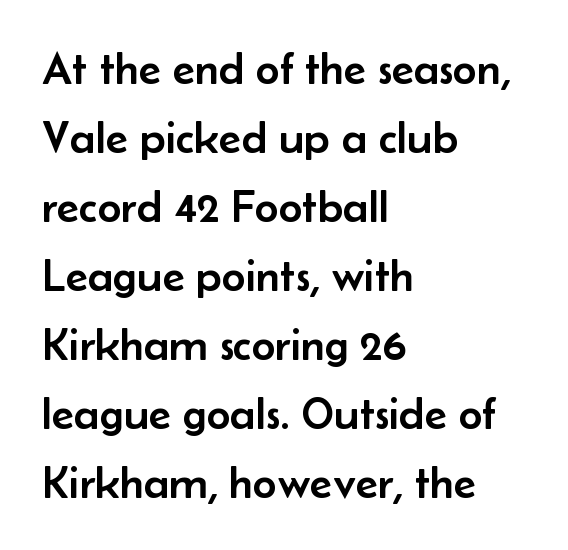
The image shows 46 px sans-serif type, upright; set left-aligned, normal line spacing (1.5x), normal letter spacing, not underlined; low stroke contrast and a small x-height.
